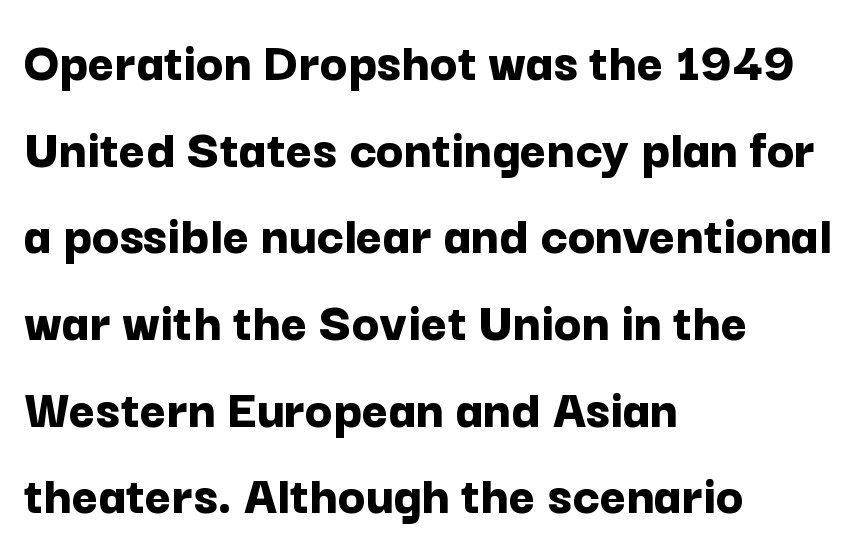
{"serif": "no", "italic": "no", "bold": "yes", "weight": "bold", "width": "normal", "stroke_contrast": "low", "x_height": "medium", "monospaced": "no", "underline": "no", "align": "left", "line_spacing": "normal", "line_spacing_ratio": 1.52, "letter_spacing": "normal", "letter_spacing_em": 0.0, "glyph_px": 57}
